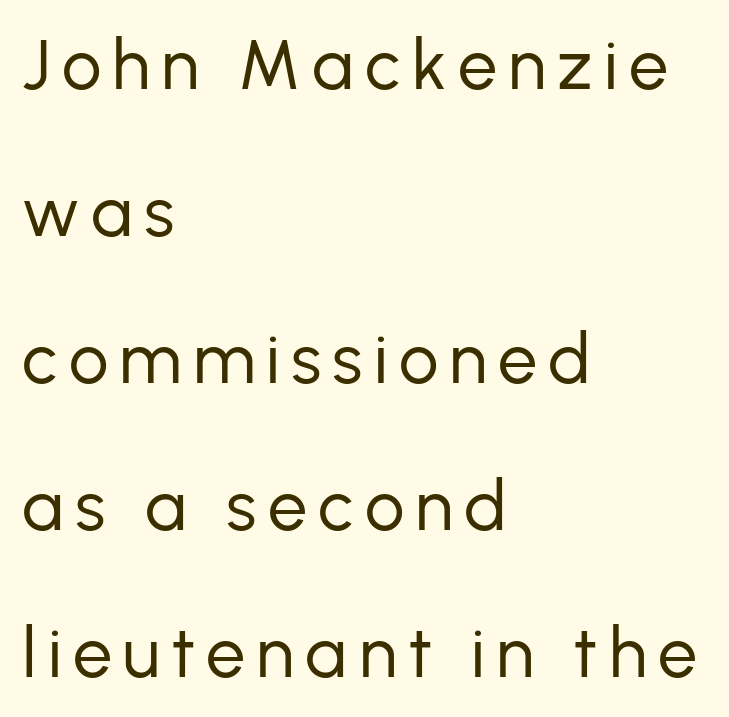
Every row of glyphs begins at an identical x-position on the left. The specimen omits any rule beneath the text block's lines. Posture: straight, roman, zero tilt. Leading is clearly above the norm, producing a sparse column. Think of a printed novel: that variable character pitch is what you see here. Look at the bottom of the vertical strokes: they stop flat, with no serifs.
